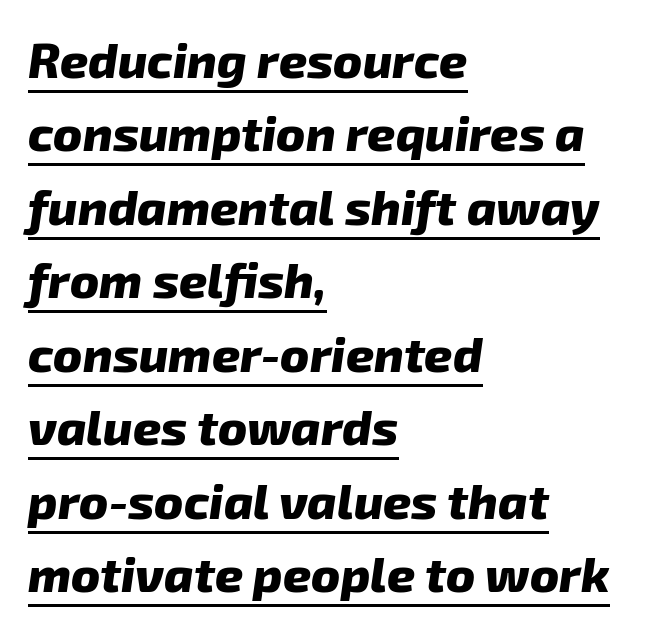
Q: Is the text bold? A: Yes.
Q: Is the typeface a serif or a sans-serif typeface? A: Sans-serif.
Q: Is the text underlined? A: Yes.
Q: How is the paragraph aligned? A: Left-aligned.
Q: Is the spacing between letters normal or unusually wide? A: Normal.
Q: Is the spacing between lines tight, normal or loose? A: Normal.
Q: Width (condensed, normal, or wide)? A: Normal.
Q: Stroke contrast? A: Low.
Q: x-height? A: Medium.
Q: Monospaced? A: No.
